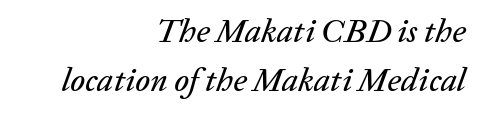
You could not count columns in this text — the font is proportionally spaced. Normally led — the rows are evenly, conventionally spaced. Look at the tracking — it's just the regular setting, nothing added. The letters are slanted; this is an italic face. Every row of glyphs terminates at an identical x-position on the right. The foot of each line stays bare and open.
